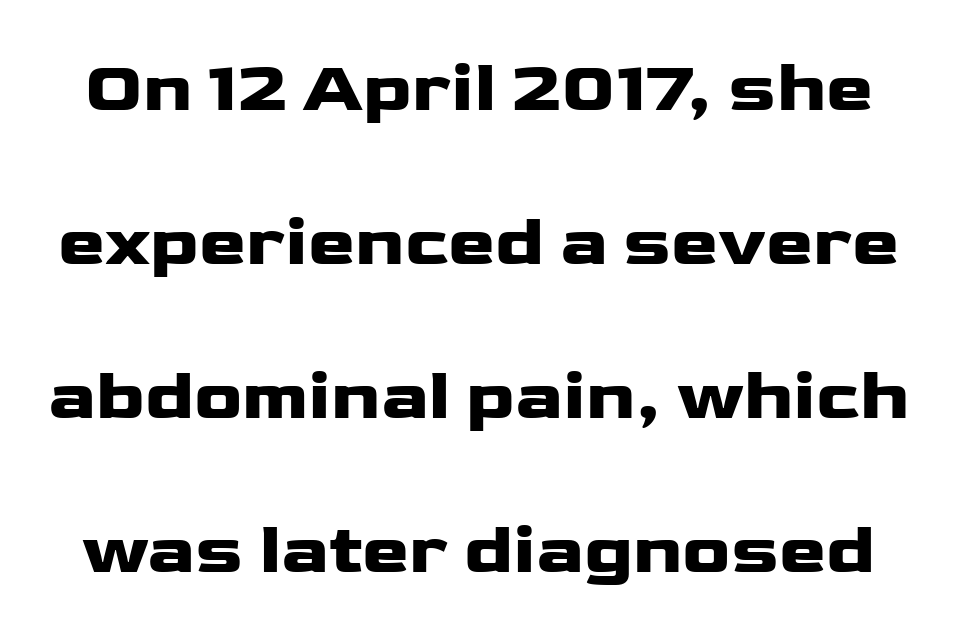
The image shows 71 px wide sans-serif type, upright; set loose line spacing (2.17x), normal letter spacing, not underlined; low stroke contrast and a medium x-height.
